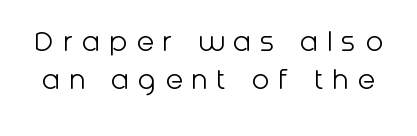
Q: Is the text bold? A: No.
Q: Is the text italic (slanted)? A: No, it is upright.
Q: Is the typeface a serif or a sans-serif typeface? A: Sans-serif.
Q: Is the text underlined? A: No.
Q: Is the spacing between letters normal or unusually wide? A: Unusually wide.
Q: Width (condensed, normal, or wide)? A: Normal.
Q: Stroke contrast? A: Low.
Q: x-height? A: Medium.
Q: Monospaced? A: No.
